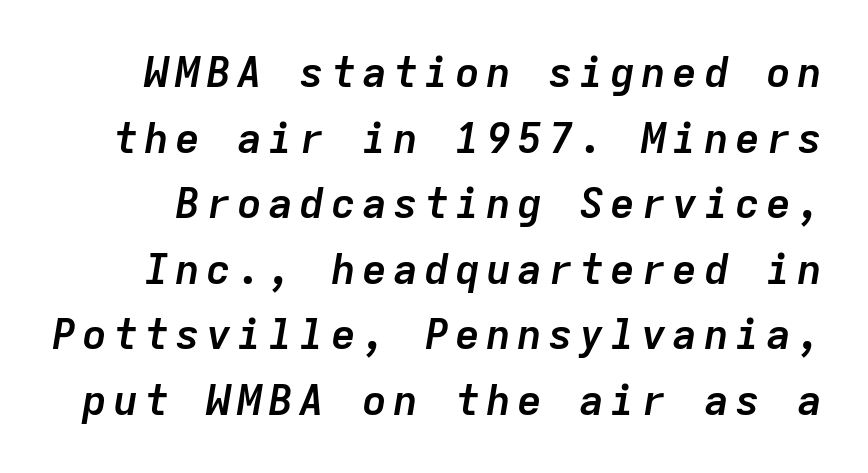
Q: Is the text bold? A: Yes.
Q: Is the text italic (slanted)? A: Yes, it leans right by about 9 degrees.
Q: Is the text underlined? A: No.
Q: Is the spacing between lines tight, normal or loose? A: Normal.
Q: Width (condensed, normal, or wide)? A: Normal.
Q: Stroke contrast? A: Low.
Q: x-height? A: Medium.
Q: Monospaced? A: Yes.
